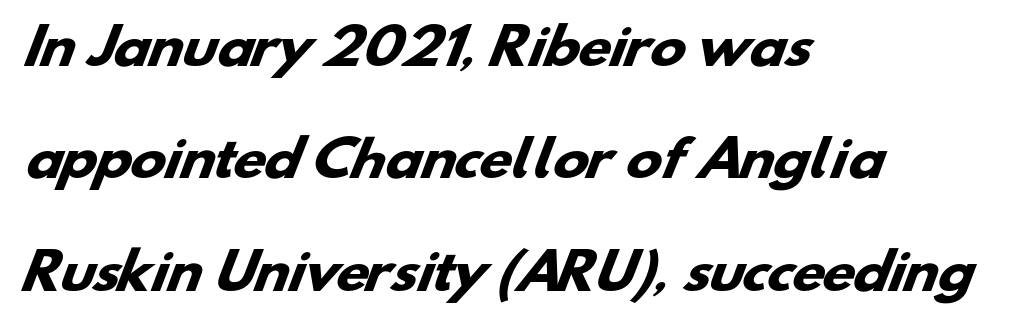
The image shows 48 px heavy, wide sans-serif type; set left-aligned, loose line spacing (2.34x), normal letter spacing, not underlined; low stroke contrast and a small x-height.
